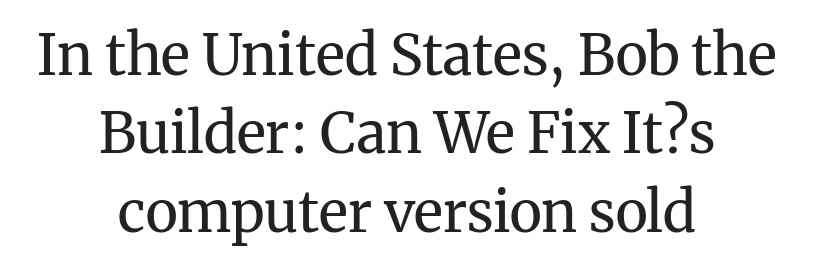
The image shows 56 px regular-weight serif type, upright; set centered, normal line spacing (1.4x), normal letter spacing, not underlined; medium stroke contrast and a medium x-height.
